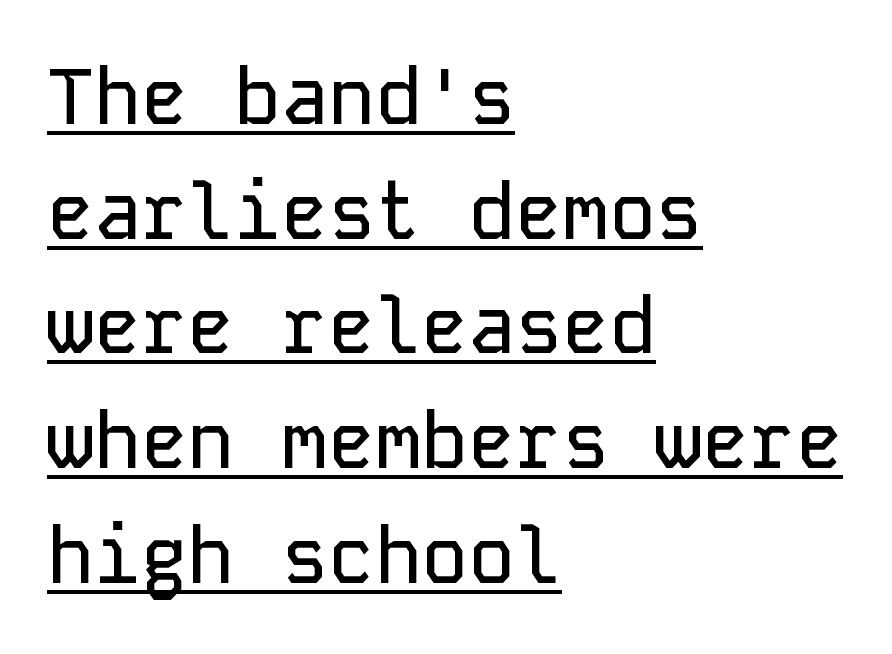
The image shows 78 px sans-serif type, upright, monospaced; set left-aligned, normal line spacing (1.47x), normal letter spacing, underlined; low stroke contrast and a medium x-height.
